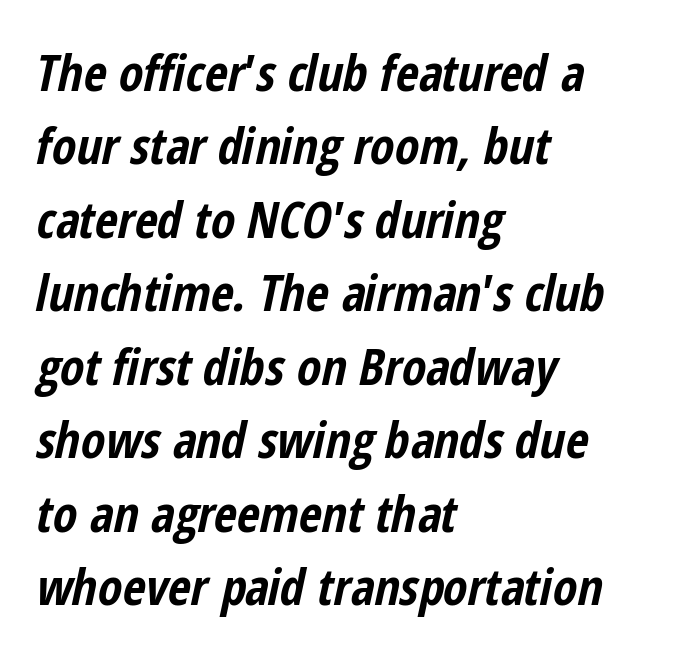
Q: Is the text bold? A: Yes.
Q: Is the text italic (slanted)? A: Yes, it leans right by about 12 degrees.
Q: Is the text underlined? A: No.
Q: How is the paragraph aligned? A: Left-aligned.
Q: Is the spacing between letters normal or unusually wide? A: Normal.
Q: Is the spacing between lines tight, normal or loose? A: Normal.
Q: Width (condensed, normal, or wide)? A: Condensed.
Q: Stroke contrast? A: Low.
Q: x-height? A: Medium.
Q: Monospaced? A: No.
